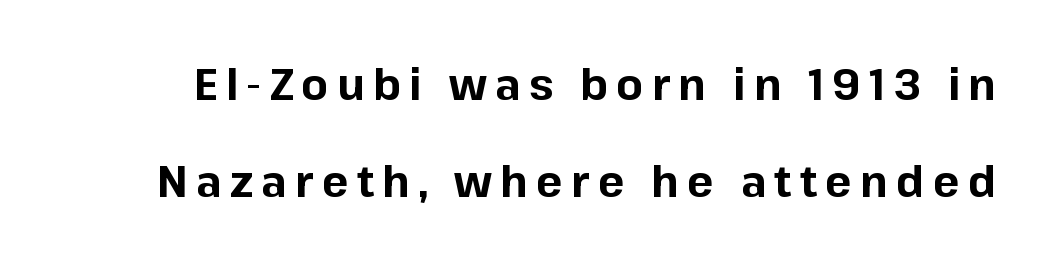
{"serif": "no", "italic": "no", "bold": "yes", "weight": "bold", "width": "normal", "stroke_contrast": "low", "x_height": "medium", "monospaced": "no", "underline": "no", "line_spacing": "loose", "line_spacing_ratio": 2.21, "glyph_px": 44}
